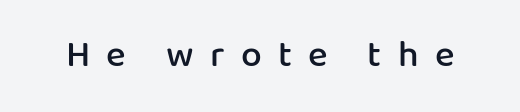
A clean baseline with only descenders dipping below it. Firm but not heavy-handed strokes: this text is semibold. Ordinary non-slanted type is in use. Short note: letters widely spaced. Examine the stroke ends and you'll find no serifs. The face used here is proportionally spaced, like ordinary book or web type.
